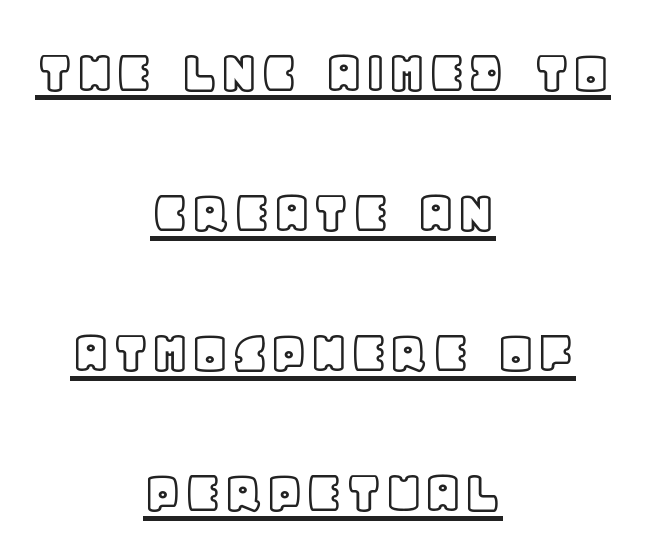
{"italic": "no", "width": "normal", "x_height": "large", "monospaced": "no", "underline": "yes", "align": "center", "line_spacing": "loose", "line_spacing_ratio": 2.19, "letter_spacing": "normal", "letter_spacing_em": 0.0, "glyph_px": 64}
